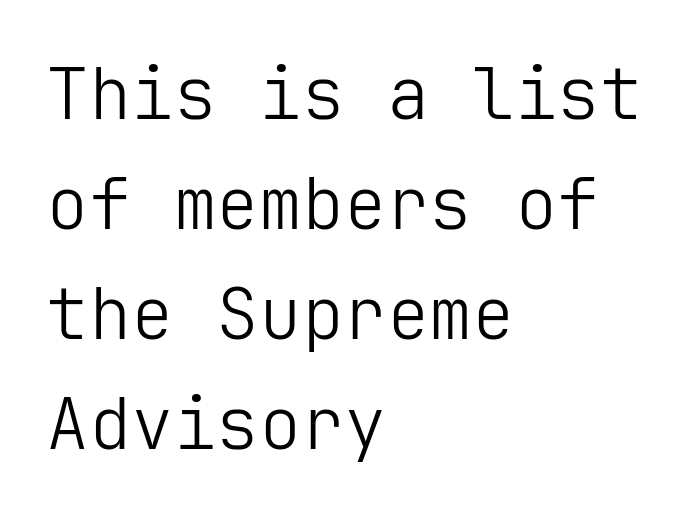
The horizontal fit of the characters is conventional and even. In terms of letterform style, serifs are entirely absent. The vertical gap from one line to the next is medium. Where is the straight margin? On the left. Descenders are the only things crossing below the line. A light-to-regular cut is what we see here.
